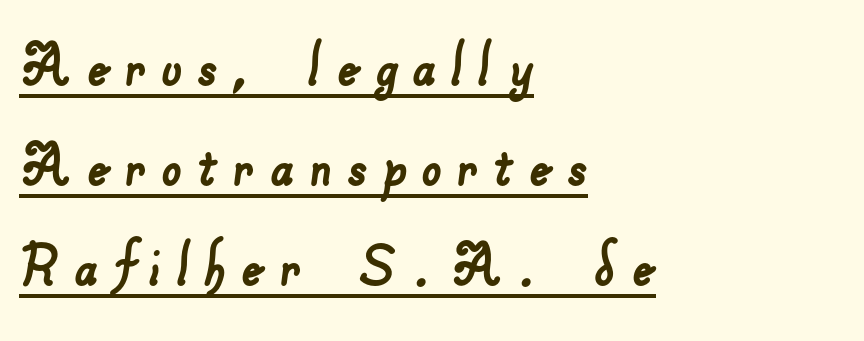
Note the varied advance widths — an 'i' is clearly narrower than an 'm'. Compared with a centered layout, this one pins lines to the left instead. The passage shown is typeset with a sans-serif family. Whoever set this chose a conventional vertical rhythm. Honestly, the underline is the first thing you notice here. A typesetter would call this heavily tracked-out type.
